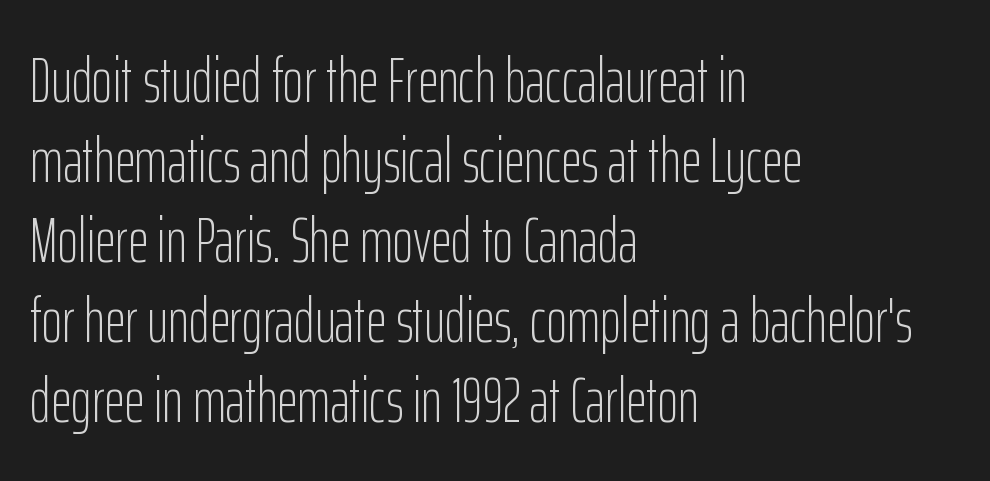
{"serif": "no", "italic": "no", "bold": "no", "weight": "light", "width": "condensed", "stroke_contrast": "low", "x_height": "medium", "monospaced": "no", "underline": "no", "align": "left", "line_spacing": "normal", "line_spacing_ratio": 1.27, "letter_spacing": "normal", "letter_spacing_em": 0.0, "glyph_px": 63}
